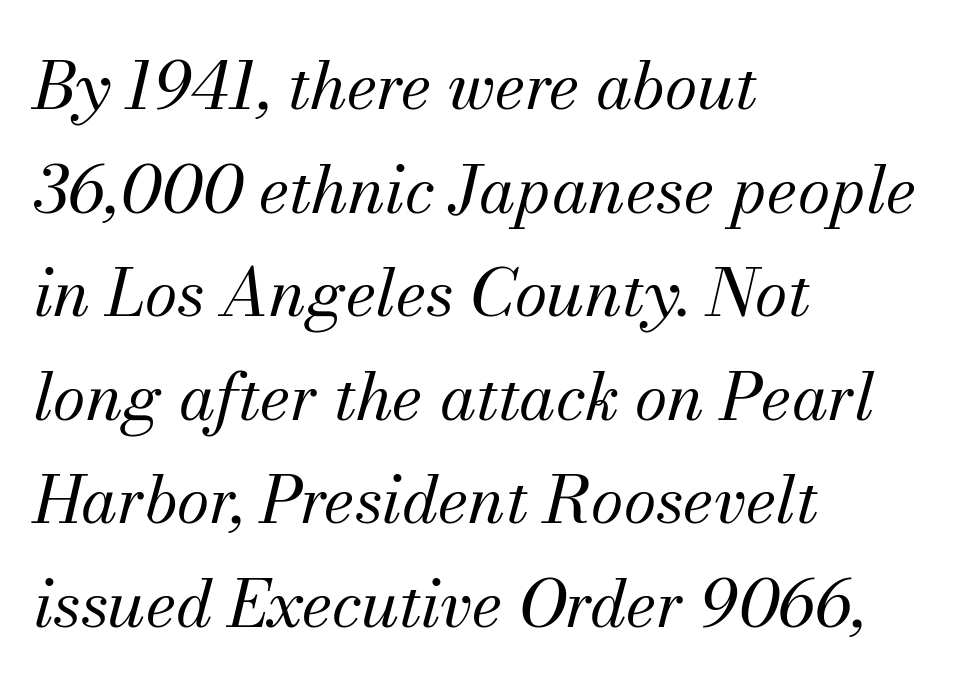
Beneath every word, the page is bare. Vertical spacing — default. Italic: yes, the glyphs are oblique. If you drew a ruler down the left edge, every line would touch it. The characters display serif detailing at their extremities. Observe the ordinary spacing: letters are neighbours, not strangers.
